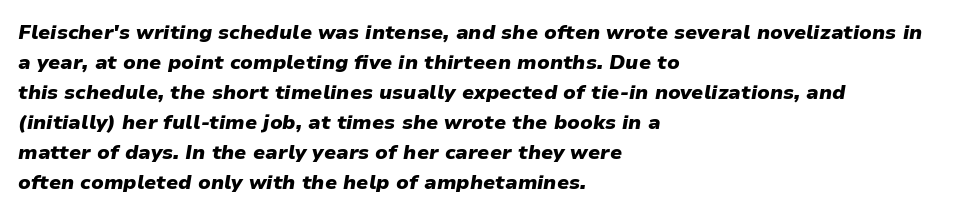
{"italic": "yes", "lean": "right", "slant_degrees": 9, "bold": "yes", "underline": "no", "align": "left", "line_spacing": "normal", "line_spacing_ratio": 1.5, "letter_spacing": "normal", "letter_spacing_em": 0.0, "glyph_px": 20}
